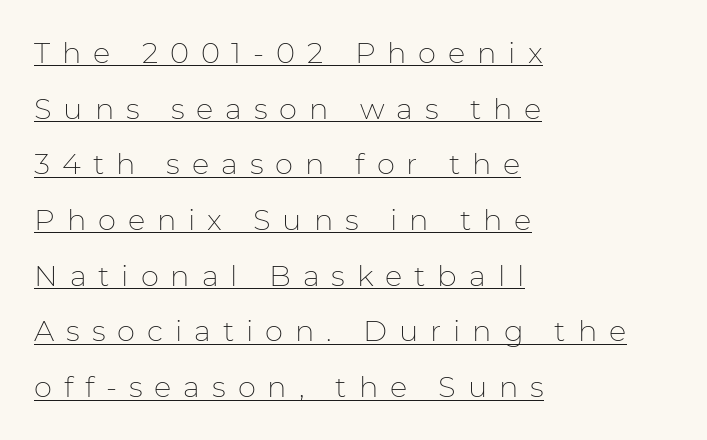
{"serif": "no", "italic": "no", "bold": "no", "weight": "thin", "width": "normal", "stroke_contrast": "low", "x_height": "medium", "monospaced": "no", "underline": "yes", "align": "left", "line_spacing": "loose", "line_spacing_ratio": 1.92, "letter_spacing": "wide", "letter_spacing_em": 0.41, "glyph_px": 29}
